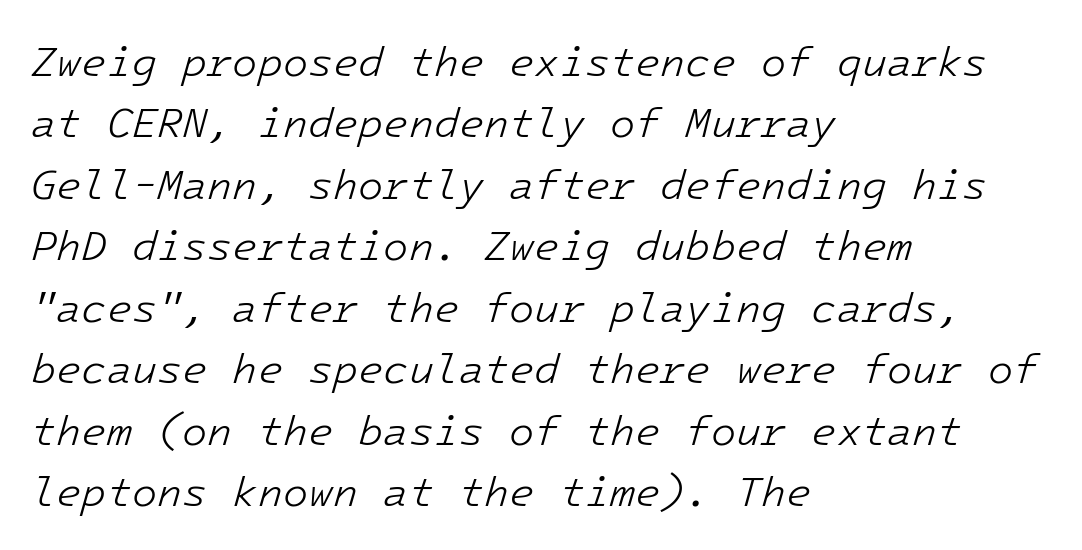
{"italic": "yes", "lean": "right", "slant_degrees": 16, "bold": "no", "weight": "light", "width": "normal", "stroke_contrast": "low", "x_height": "medium", "monospaced": "yes", "underline": "no", "align": "left", "line_spacing": "normal", "line_spacing_ratio": 1.5, "letter_spacing": "normal", "letter_spacing_em": 0.0, "glyph_px": 41}
